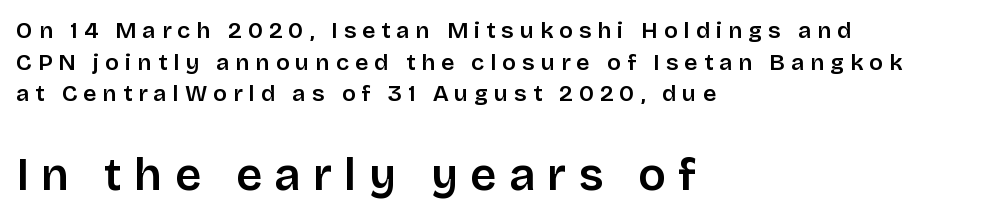
Q: Is the text bold? A: Semi-bold.
Q: Is the text italic (slanted)? A: No, it is upright.
Q: Is the typeface a serif or a sans-serif typeface? A: Sans-serif.
Q: Is the text underlined? A: No.
Q: How is the paragraph aligned? A: Left-aligned.
Q: Is the spacing between letters normal or unusually wide? A: Unusually wide.
Q: Is the spacing between lines tight, normal or loose? A: Normal.
Q: Which block of text is set in a larger size, the first (top) or the second (bottom)? A: The second (bottom) one.
Q: Width (condensed, normal, or wide)? A: Normal.
Q: Stroke contrast? A: Low.
Q: x-height? A: Large.
Q: Monospaced? A: No.
